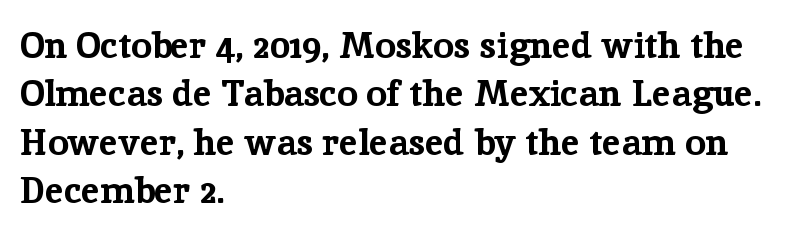
Q: Is the text bold? A: Yes.
Q: Is the text italic (slanted)? A: No, it is upright.
Q: Is the typeface a serif or a sans-serif typeface? A: Serif.
Q: Is the text underlined? A: No.
Q: How is the paragraph aligned? A: Left-aligned.
Q: Is the spacing between letters normal or unusually wide? A: Normal.
Q: Is the spacing between lines tight, normal or loose? A: Normal.
Q: Width (condensed, normal, or wide)? A: Normal.
Q: Stroke contrast? A: Low.
Q: x-height? A: Medium.
Q: Monospaced? A: No.
